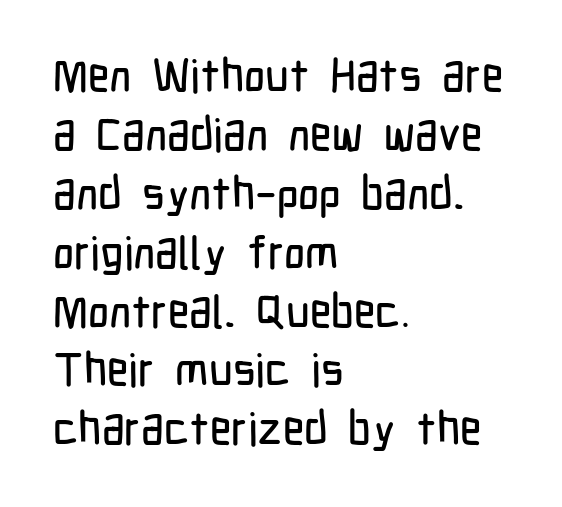
The image shows 46 px condensed sans-serif type, upright; set left-aligned, normal line spacing (1.28x), normal letter spacing, not underlined; low stroke contrast and a medium x-height.
